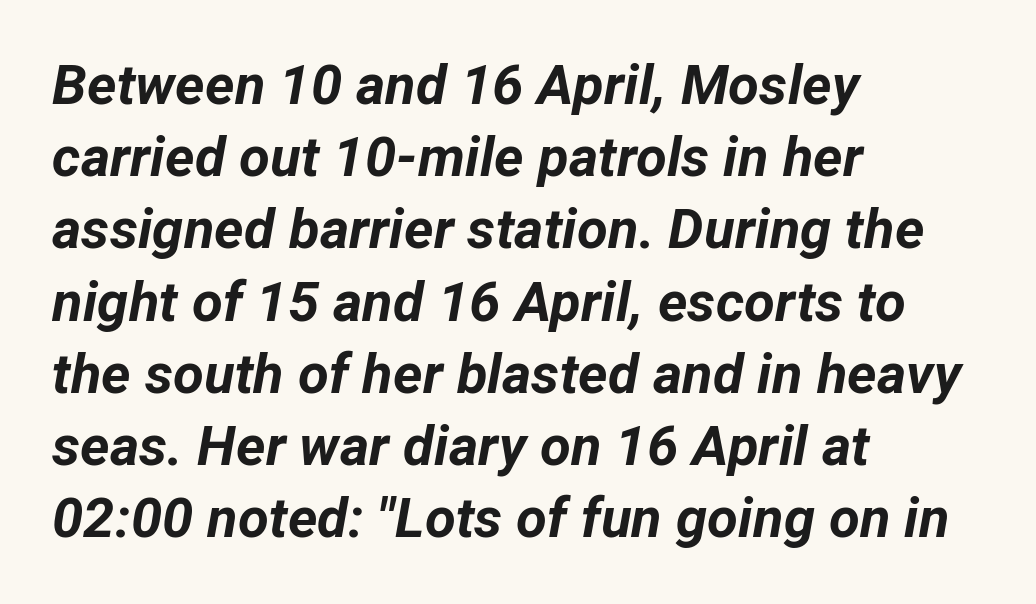
The image shows 56 px bold type, italic (leaning right); set left-aligned, normal line spacing (1.29x), normal letter spacing, not underlined; low stroke contrast and a medium x-height.
